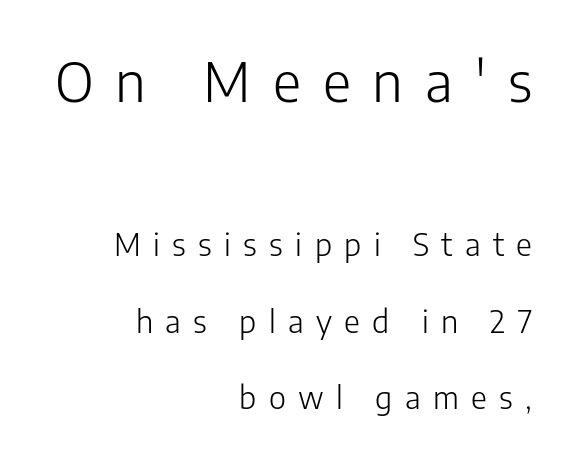
Q: Is the text bold? A: No.
Q: Is the text italic (slanted)? A: No, it is upright.
Q: Is the typeface a serif or a sans-serif typeface? A: Sans-serif.
Q: Is the text underlined? A: No.
Q: How is the paragraph aligned? A: Right-aligned.
Q: Is the spacing between letters normal or unusually wide? A: Unusually wide.
Q: Is the spacing between lines tight, normal or loose? A: Loose.
Q: Which block of text is set in a larger size, the first (top) or the second (bottom)? A: The first (top) one.
Q: Width (condensed, normal, or wide)? A: Normal.
Q: Stroke contrast? A: Low.
Q: x-height? A: Medium.
Q: Monospaced? A: No.
